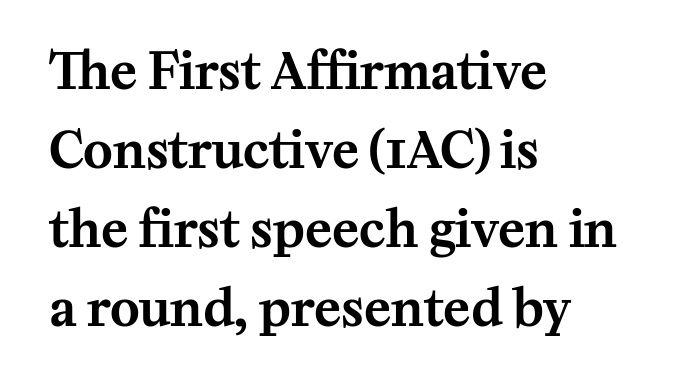
The image shows 50 px serif type, upright; set left-aligned, normal line spacing (1.58x), normal letter spacing, not underlined; medium stroke contrast and a medium x-height.
